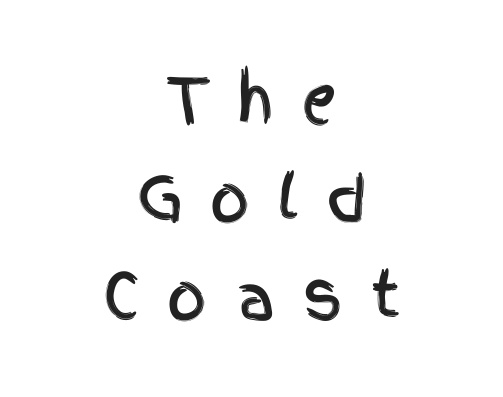
Q: Is the text italic (slanted)? A: No, it is upright.
Q: Is the typeface a serif or a sans-serif typeface? A: Sans-serif.
Q: Is the text underlined? A: No.
Q: How is the paragraph aligned? A: Centered.
Q: Is the spacing between letters normal or unusually wide? A: Unusually wide.
Q: Is the spacing between lines tight, normal or loose? A: Normal.
Q: Width (condensed, normal, or wide)? A: Condensed.
Q: x-height? A: Large.
Q: Monospaced? A: No.
